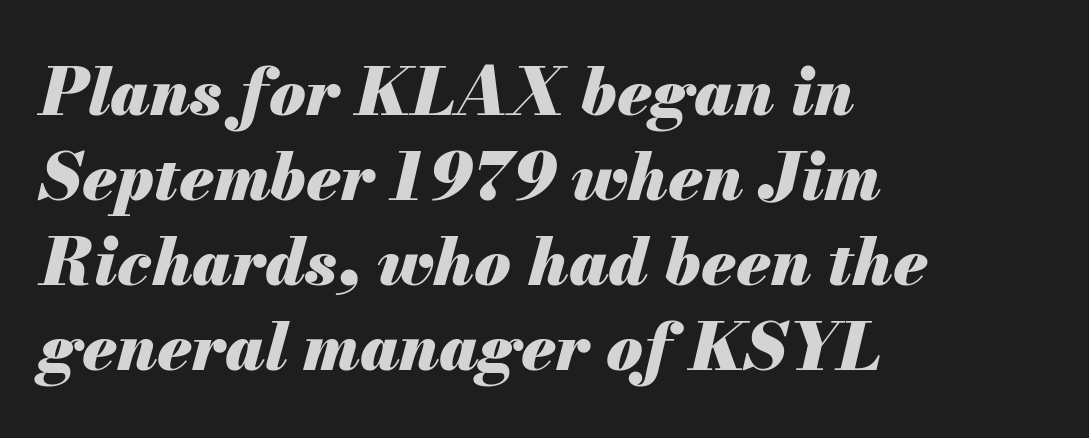
{"italic": "yes", "lean": "right", "slant_degrees": 13, "bold": "yes", "weight": "heavy", "width": "normal", "stroke_contrast": "medium", "x_height": "small", "monospaced": "no", "underline": "no", "align": "left", "line_spacing": "normal", "line_spacing_ratio": 1.29, "letter_spacing": "normal", "letter_spacing_em": 0.0, "glyph_px": 66}
